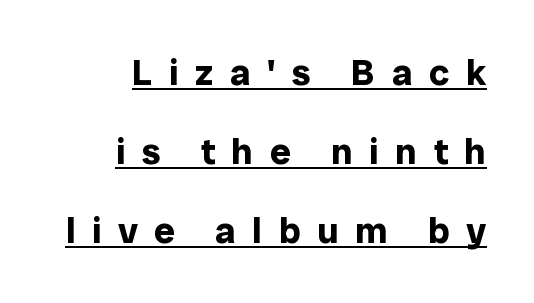
Q: Is the text bold? A: Yes.
Q: Is the text italic (slanted)? A: No, it is upright.
Q: Is the typeface a serif or a sans-serif typeface? A: Sans-serif.
Q: Is the text underlined? A: Yes.
Q: How is the paragraph aligned? A: Right-aligned.
Q: Is the spacing between letters normal or unusually wide? A: Unusually wide.
Q: Is the spacing between lines tight, normal or loose? A: Loose.
Q: Width (condensed, normal, or wide)? A: Normal.
Q: Stroke contrast? A: Low.
Q: x-height? A: Medium.
Q: Monospaced? A: No.
